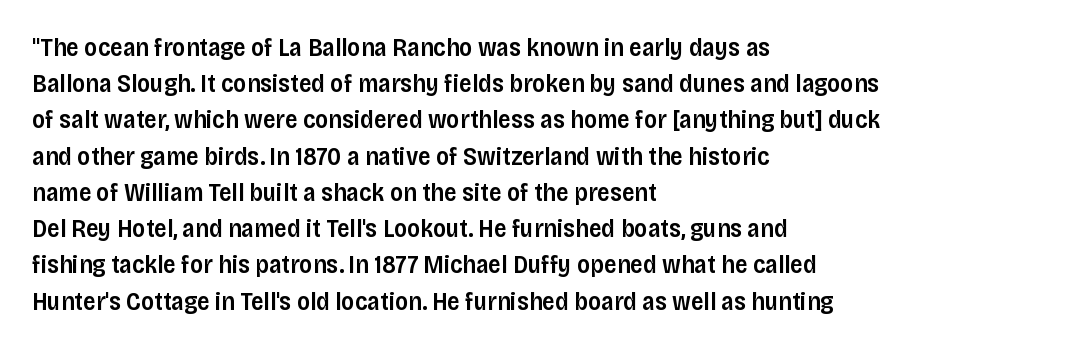
The image shows 25 px text type, upright; set left-aligned, normal line spacing (1.45x), normal letter spacing, not underlined.
